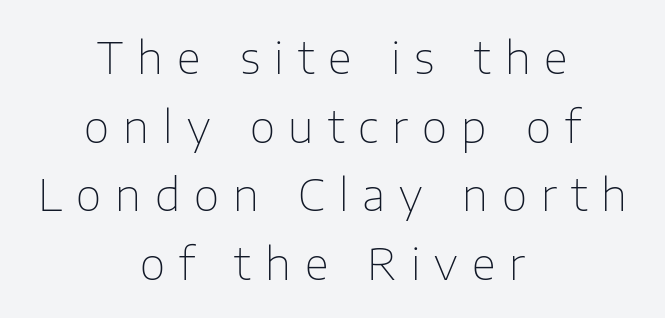
{"serif": "no", "italic": "no", "bold": "no", "weight": "thin", "width": "normal", "stroke_contrast": "low", "x_height": "medium", "monospaced": "no", "underline": "no", "align": "center", "line_spacing": "normal", "line_spacing_ratio": 1.56, "letter_spacing": "wide", "letter_spacing_em": 0.32, "glyph_px": 44}
